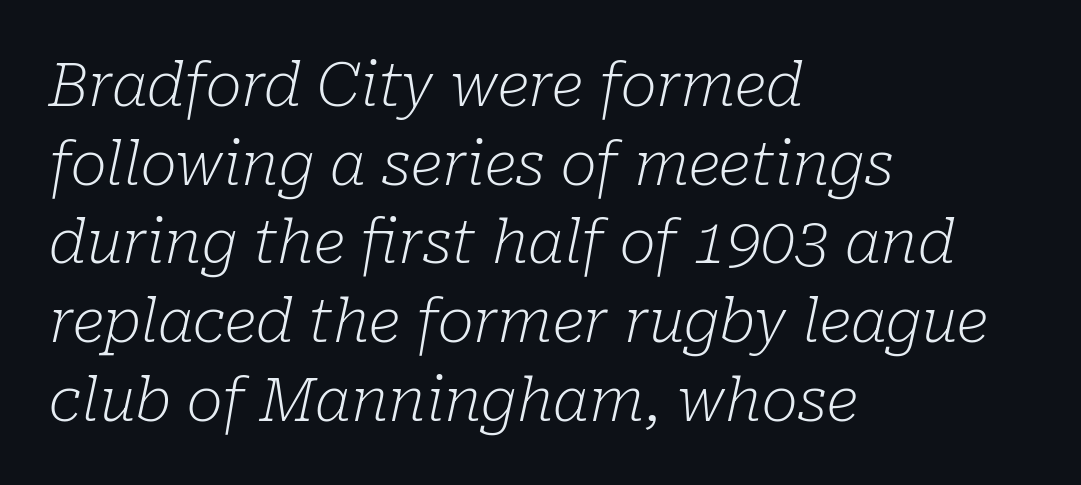
The lines are quadded left. Just letters on the line, the space beneath them empty. This rendering employs a face with finishing strokes, i.e., a serif. The face used here is proportionally spaced, like ordinary book or web type. No extra tracking has been applied to these lines. Compared with ordinary roman type, these characters are visibly tilted.
